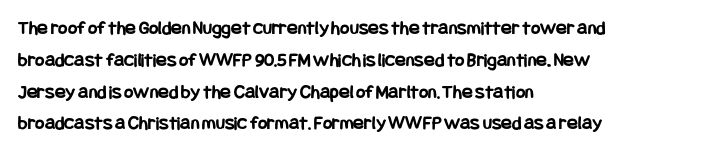
{"italic": "no", "bold": "yes", "underline": "no", "align": "left", "line_spacing": "normal", "line_spacing_ratio": 1.59, "letter_spacing": "normal", "letter_spacing_em": 0.0, "glyph_px": 20}
